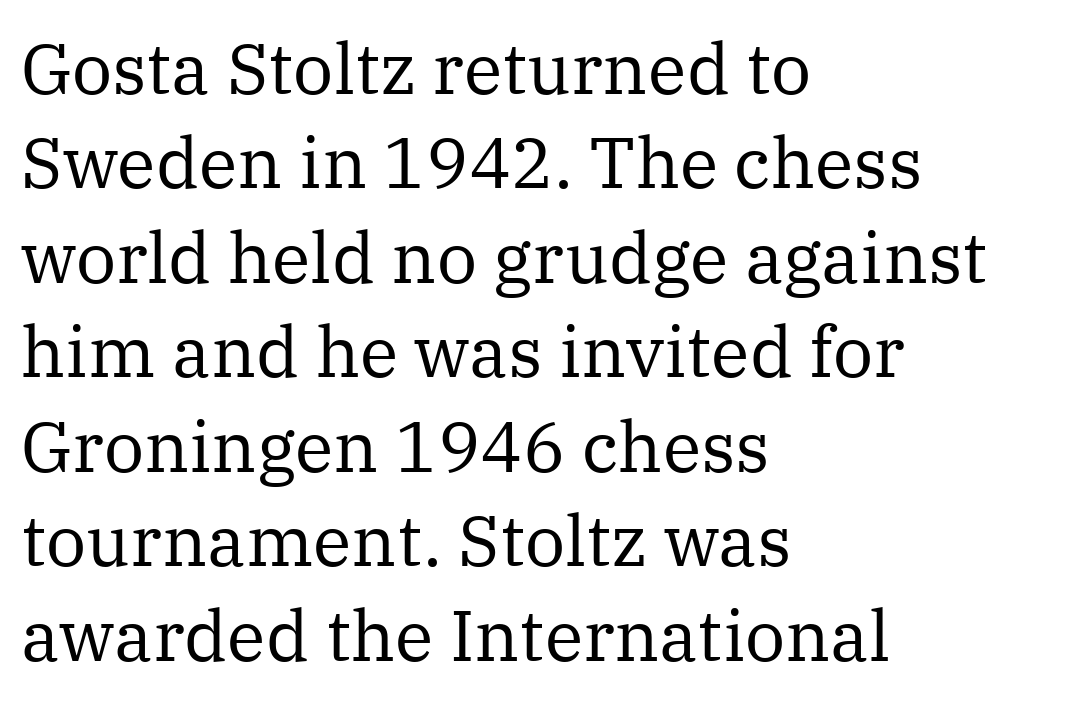
Q: Is the text bold? A: No.
Q: Is the text italic (slanted)? A: No, it is upright.
Q: Is the typeface a serif or a sans-serif typeface? A: Serif.
Q: Is the text underlined? A: No.
Q: How is the paragraph aligned? A: Left-aligned.
Q: Is the spacing between letters normal or unusually wide? A: Normal.
Q: Is the spacing between lines tight, normal or loose? A: Normal.
Q: Width (condensed, normal, or wide)? A: Normal.
Q: Stroke contrast? A: Medium.
Q: x-height? A: Medium.
Q: Monospaced? A: No.
